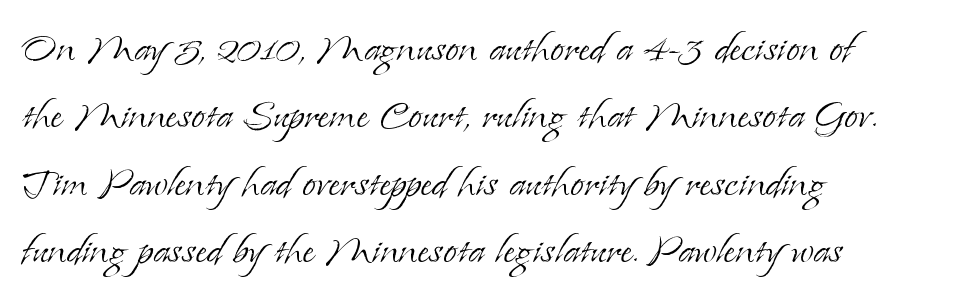
The block of text has a typical density, with ordinary space between rows. Only glyphs here, with clear space below each row. These lines are rendered in a variable-pitch font.
